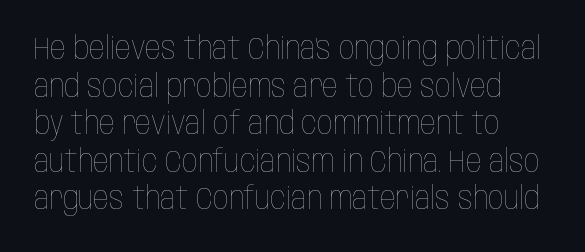
The image shows 31 px thin, condensed type, upright; set line spacing 1.21x, normal letter spacing, not underlined; low stroke contrast and a large x-height.
